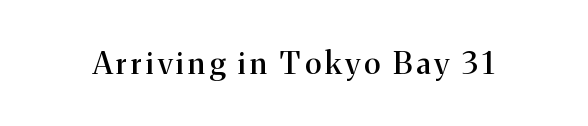
The letters advance in unequal steps, a hallmark of proportional type. A roman cut, with each character standing at attention. No word sits above an underline. The glyphs in this specimen are seriffed.
